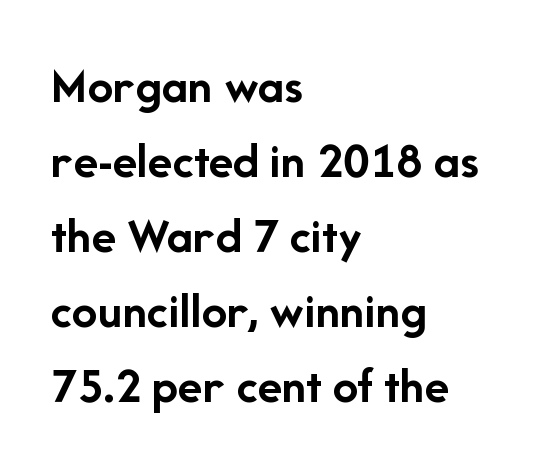
The image shows 51 px semibold sans-serif type, upright; set left-aligned, normal line spacing (1.47x), normal letter spacing, not underlined; low stroke contrast and a medium x-height.
